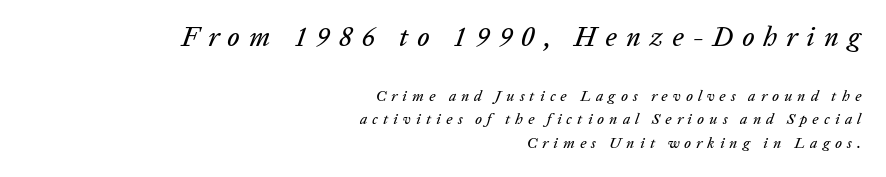
{"italic": "yes", "lean": "right", "slant_degrees": 20, "underline": "no", "align": "right", "line_spacing": "normal", "line_spacing_ratio": 1.56, "letter_spacing": "wide", "letter_spacing_em": 0.34, "larger_block": "first", "size_ratio": 1.8, "glyph_px": 27}
